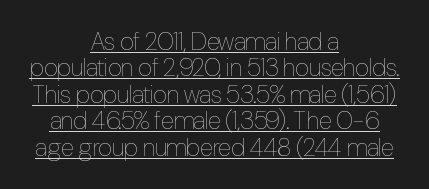
Q: Is the text bold? A: No.
Q: Is the text italic (slanted)? A: No, it is upright.
Q: Is the text underlined? A: Yes.
Q: How is the paragraph aligned? A: Centered.
Q: Is the spacing between letters normal or unusually wide? A: Normal.
Q: Is the spacing between lines tight, normal or loose? A: Tight.
